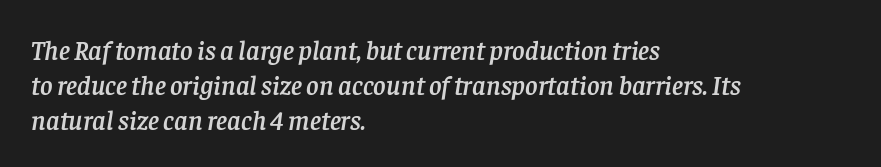
Notice how descenders clear the ascenders below comfortably — that's standard leading. Only glyphs here, with clear space below each row. The paragraph has a hard left edge and a soft right edge. Tracking here is standard; glyphs follow each other at the usual distance.
